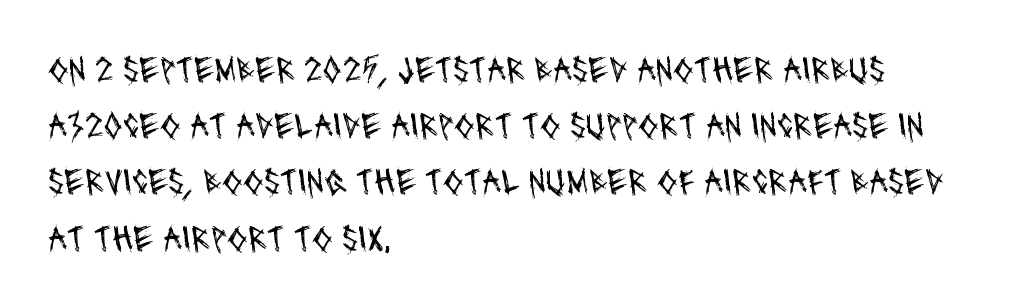
Only glyphs here, with clear space below each row. Note the varied advance widths — an 'i' is clearly narrower than an 'm'. On a weight scale, this lands at 450 or below. Here the glyphs are tracked normally, forming tight word shapes.
